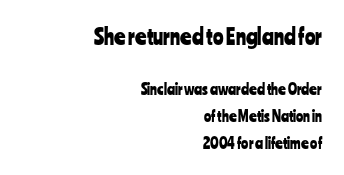
The image shows 22 px text type, upright; set right-aligned, line spacing 1.79x, normal letter spacing, not underlined; the first (top) block is 1.47x larger.
